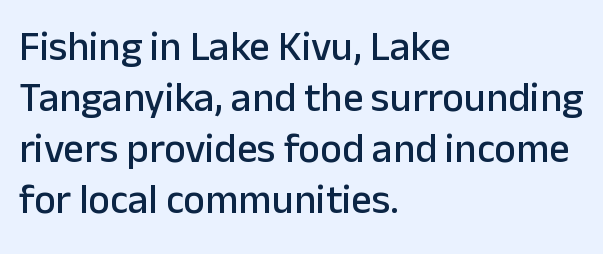
The image shows 41 px sans-serif type, upright; set left-aligned, line spacing 1.24x, normal letter spacing, not underlined; low stroke contrast and a medium x-height.
